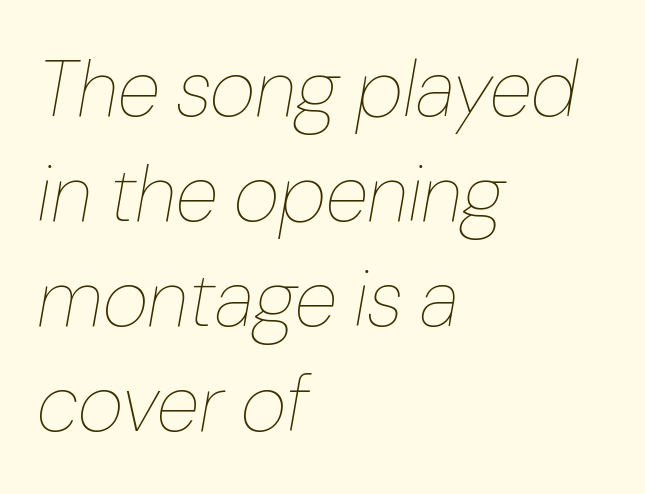
Q: Is the text bold? A: No.
Q: Is the text italic (slanted)? A: Yes, it leans right by about 10 degrees.
Q: Is the text underlined? A: No.
Q: How is the paragraph aligned? A: Left-aligned.
Q: Is the spacing between letters normal or unusually wide? A: Normal.
Q: Is the spacing between lines tight, normal or loose? A: Normal.
Q: Width (condensed, normal, or wide)? A: Normal.
Q: Stroke contrast? A: Low.
Q: x-height? A: Medium.
Q: Monospaced? A: No.
